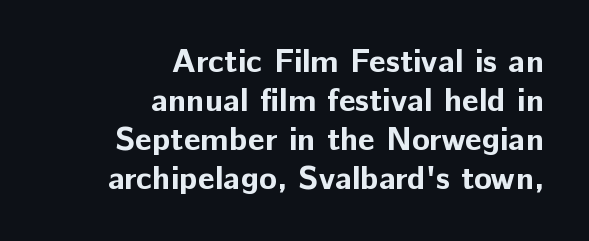
Layout note: lines flush right. Quick note: not italic, upright. The letterforms sit shoulder to shoulder at normal distance. A bare baseline throughout the passage. Typographic density is high because the face is bold. I'd call this a sans setting — the letters go barefoot.
